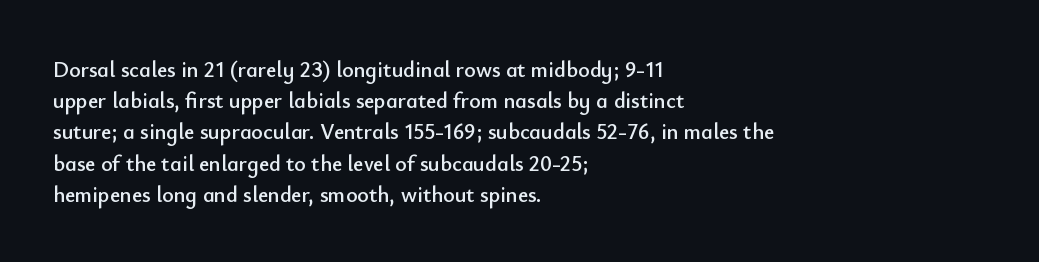
Q: Is the text italic (slanted)? A: No, it is upright.
Q: Is the text underlined? A: No.
Q: How is the paragraph aligned? A: Left-aligned.
Q: Is the spacing between letters normal or unusually wide? A: Normal.
Q: Is the spacing between lines tight, normal or loose? A: Normal.
